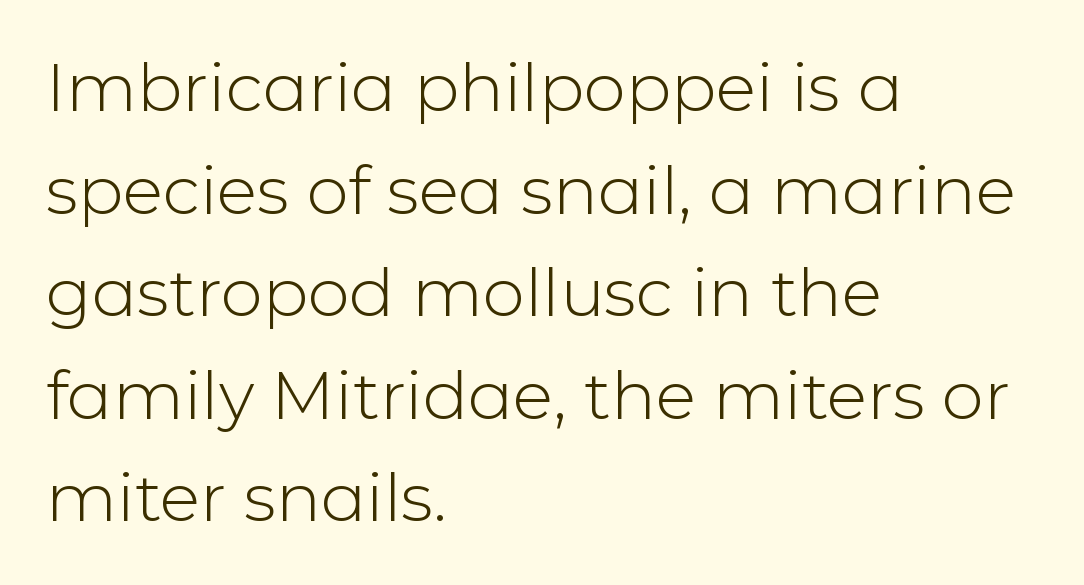
{"serif": "no", "italic": "no", "bold": "no", "weight": "light", "width": "normal", "stroke_contrast": "low", "x_height": "medium", "monospaced": "no", "underline": "no", "align": "left", "line_spacing": "normal", "line_spacing_ratio": 1.53, "letter_spacing": "normal", "letter_spacing_em": 0.0, "glyph_px": 67}
